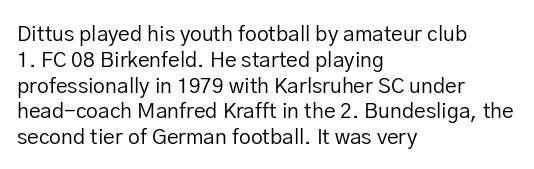
Q: Is the text bold? A: No.
Q: Is the text italic (slanted)? A: No, it is upright.
Q: Is the text underlined? A: No.
Q: How is the paragraph aligned? A: Left-aligned.
Q: Is the spacing between letters normal or unusually wide? A: Normal.
